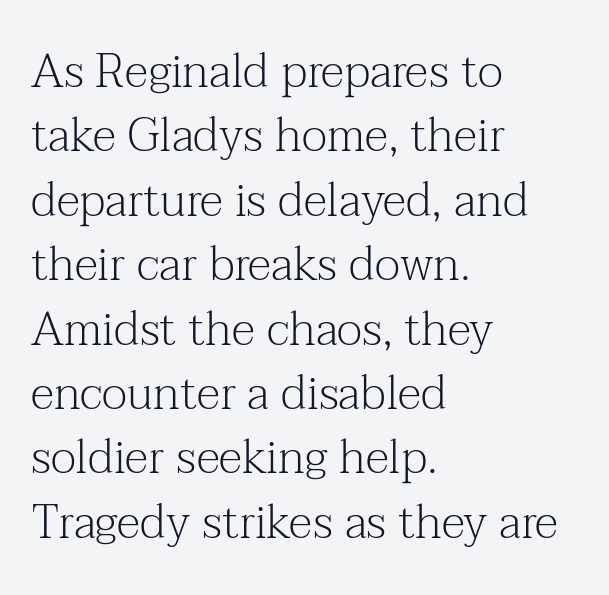
{"serif": "yes", "italic": "no", "bold": "no", "weight": "light", "width": "normal", "stroke_contrast": "medium", "x_height": "medium", "monospaced": "no", "underline": "no", "align": "left", "line_spacing": "normal", "line_spacing_ratio": 1.37, "letter_spacing": "normal", "letter_spacing_em": 0.0, "glyph_px": 47}
